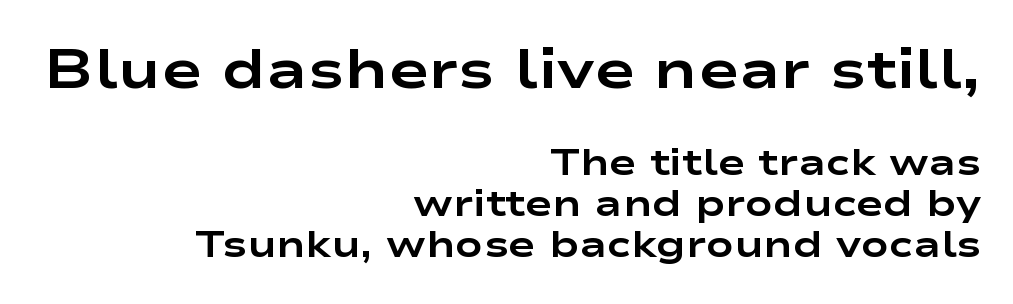
{"serif": "no", "italic": "no", "bold": "yes", "weight": "bold", "width": "wide", "stroke_contrast": "low", "x_height": "medium", "monospaced": "no", "underline": "no", "align": "right", "line_spacing": "tight", "line_spacing_ratio": 1.11, "letter_spacing": "normal", "letter_spacing_em": 0.0, "larger_block": "first", "size_ratio": 1.49, "glyph_px": 55}
